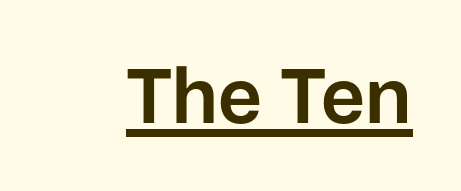
The image shows 77 px bold sans-serif type, upright; set normal letter spacing, underlined; low stroke contrast and a medium x-height.
